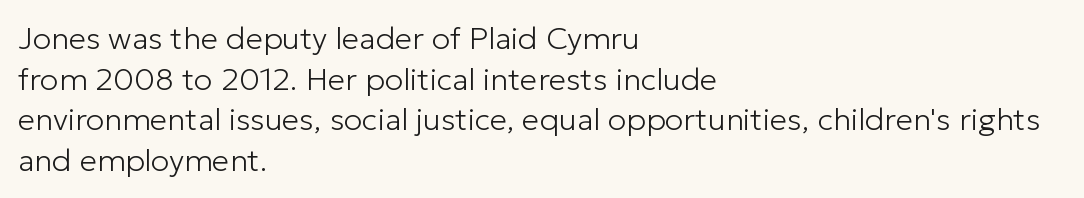
{"serif": "no", "italic": "no", "bold": "no", "weight": "light", "width": "normal", "stroke_contrast": "low", "x_height": "medium", "monospaced": "no", "underline": "no", "align": "left", "line_spacing": "normal", "line_spacing_ratio": 1.31, "letter_spacing": "normal", "letter_spacing_em": 0.0, "glyph_px": 31}
